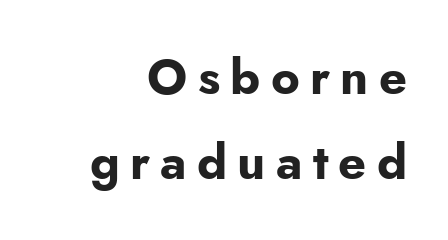
Q: Is the text bold? A: Yes.
Q: Is the text italic (slanted)? A: No, it is upright.
Q: Is the typeface a serif or a sans-serif typeface? A: Sans-serif.
Q: Is the text underlined? A: No.
Q: Is the spacing between letters normal or unusually wide? A: Unusually wide.
Q: Width (condensed, normal, or wide)? A: Normal.
Q: Stroke contrast? A: Low.
Q: x-height? A: Small.
Q: Monospaced? A: No.
